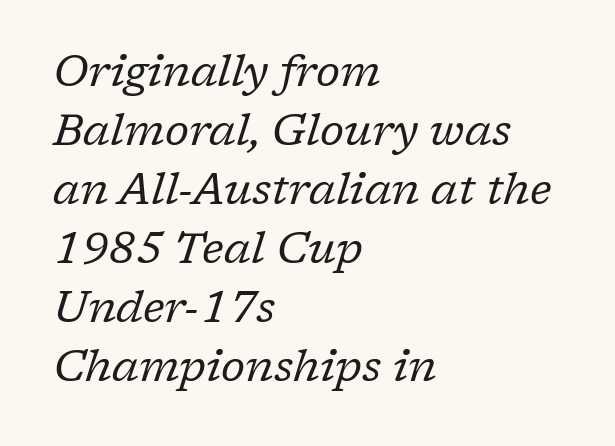
The image shows 44 px regular-weight serif type, italic (leaning right); set left-aligned, normal line spacing (1.34x), normal letter spacing, not underlined; low stroke contrast and a medium x-height.
